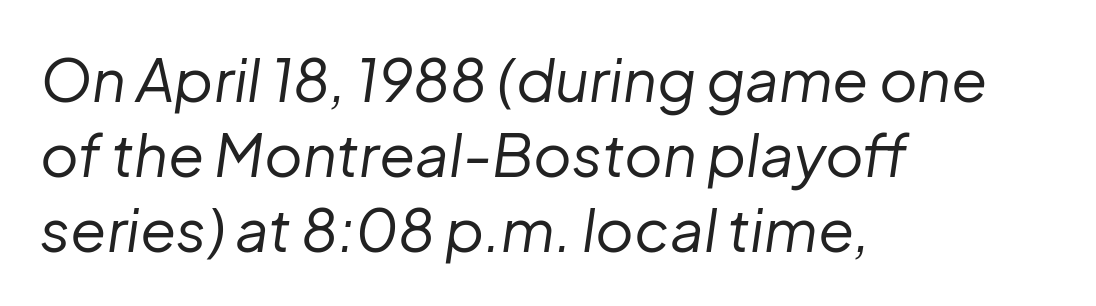
{"italic": "yes", "lean": "right", "slant_degrees": 8, "bold": "no", "weight": "regular", "width": "normal", "stroke_contrast": "low", "x_height": "medium", "monospaced": "no", "underline": "no", "align": "left", "line_spacing": "normal", "line_spacing_ratio": 1.27, "letter_spacing": "normal", "letter_spacing_em": 0.0, "glyph_px": 59}
